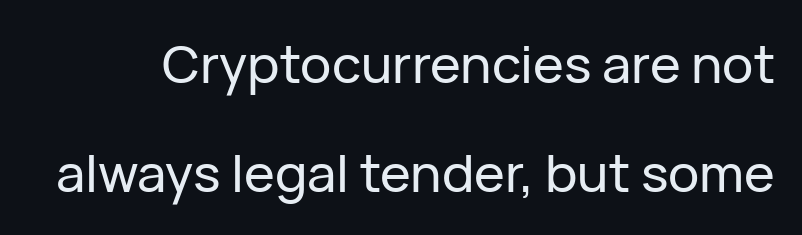
The letters advance in unequal steps, a hallmark of proportional type. In terms of leading, this rendering errs on the spacious side. A clean baseline with only descenders dipping below it. Look at the bottom of the vertical strokes: they stop flat, with no serifs. When letters stand straight like this, we call the style roman or upright.
